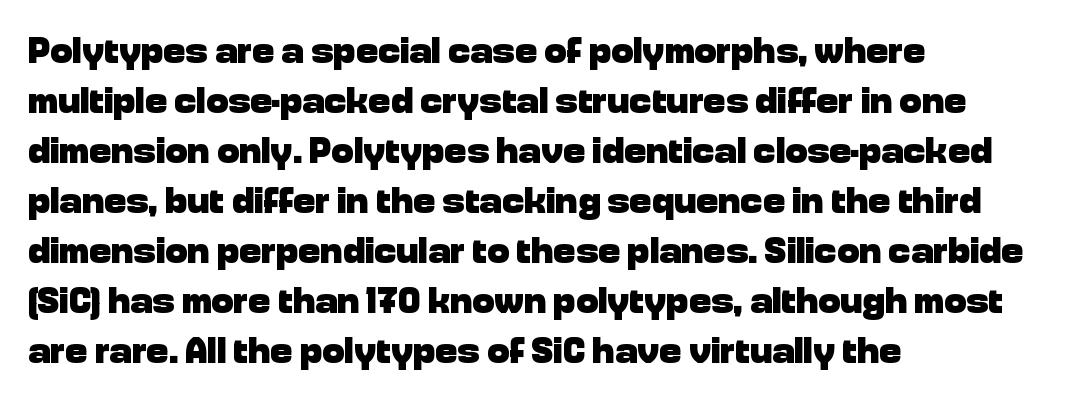
Q: Is the text bold? A: Yes.
Q: Is the text italic (slanted)? A: No, it is upright.
Q: Is the typeface a serif or a sans-serif typeface? A: Sans-serif.
Q: Is the text underlined? A: No.
Q: How is the paragraph aligned? A: Left-aligned.
Q: Is the spacing between letters normal or unusually wide? A: Normal.
Q: Is the spacing between lines tight, normal or loose? A: Normal.
Q: Width (condensed, normal, or wide)? A: Normal.
Q: Stroke contrast? A: Low.
Q: x-height? A: Medium.
Q: Monospaced? A: No.
